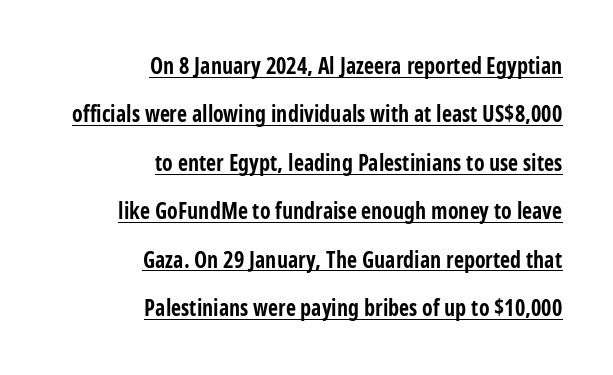
Q: Is the text bold? A: Yes.
Q: Is the text italic (slanted)? A: No, it is upright.
Q: Is the text underlined? A: Yes.
Q: How is the paragraph aligned? A: Right-aligned.
Q: Is the spacing between letters normal or unusually wide? A: Normal.
Q: Is the spacing between lines tight, normal or loose? A: Loose.
